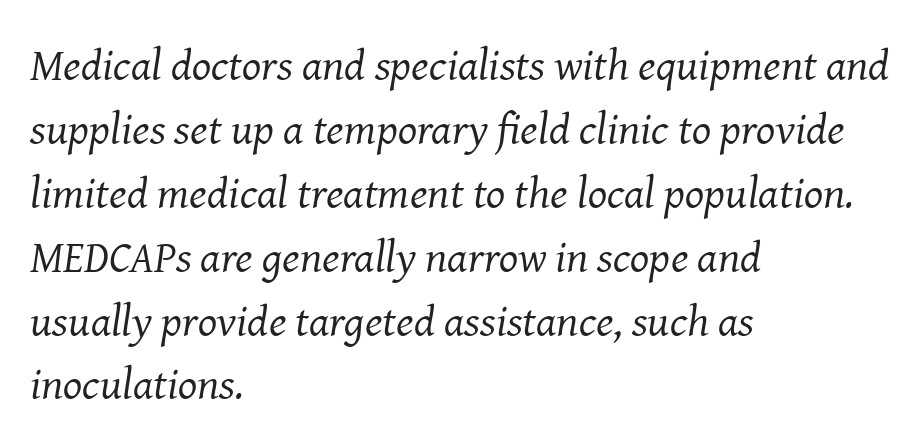
The image shows 45 px regular-weight serif type, italic (leaning right); set left-aligned, normal line spacing (1.42x), normal letter spacing, not underlined; medium stroke contrast and a medium x-height.
